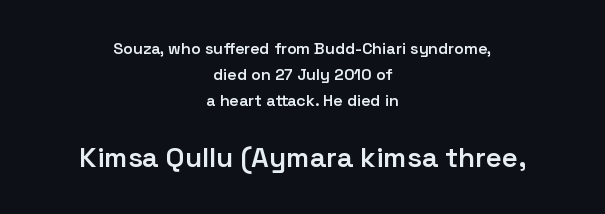
Q: Is the text bold? A: Semi-bold.
Q: Is the text italic (slanted)? A: No, it is upright.
Q: Is the typeface a serif or a sans-serif typeface? A: Sans-serif.
Q: Is the text underlined? A: No.
Q: How is the paragraph aligned? A: Centered.
Q: Is the spacing between letters normal or unusually wide? A: Normal.
Q: Is the spacing between lines tight, normal or loose? A: Normal.
Q: Which block of text is set in a larger size, the first (top) or the second (bottom)? A: The second (bottom) one.
Q: Width (condensed, normal, or wide)? A: Normal.
Q: Stroke contrast? A: Low.
Q: x-height? A: Medium.
Q: Monospaced? A: No.
